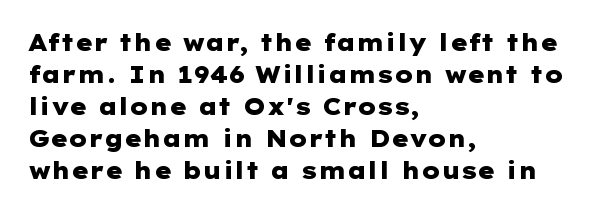
{"italic": "no", "bold": "yes", "underline": "no", "align": "left", "line_spacing": "normal", "line_spacing_ratio": 1.39, "letter_spacing": "normal", "letter_spacing_em": 0.0, "glyph_px": 23}
